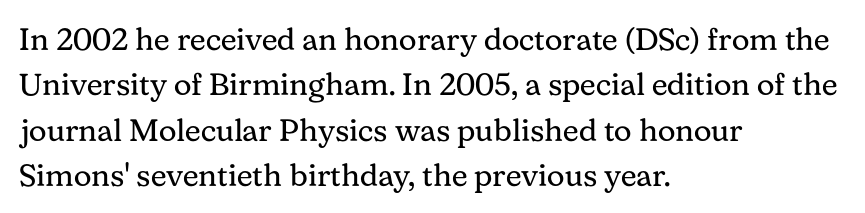
Compared with a typical body face, this is equally light or lighter still. The passage shown stacks its lines at a standard gap. Little horizontal feet cap the strokes, marking this as serif type. Do the characters align in a grid? No, the font is proportional. The setting favours the left margin, as ordinary paragraphs usually do.
